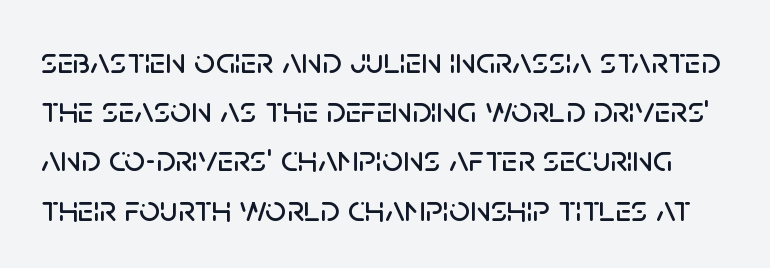
{"serif": "no", "italic": "no", "width": "normal", "stroke_contrast": "low", "x_height": "large", "monospaced": "no", "underline": "no", "line_spacing": "normal", "line_spacing_ratio": 1.33, "letter_spacing": "normal", "letter_spacing_em": 0.0, "glyph_px": 37}
